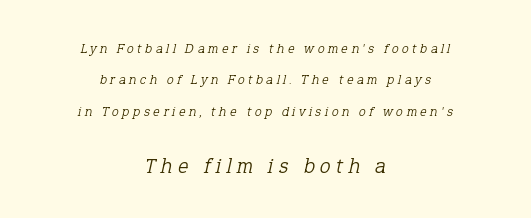
{"italic": "yes", "lean": "right", "slant_degrees": 12, "bold": "no", "underline": "no", "align": "center", "line_spacing": "loose", "line_spacing_ratio": 2.24, "letter_spacing": "wide", "letter_spacing_em": 0.25, "larger_block": "second", "size_ratio": 1.57, "glyph_px": 22}
